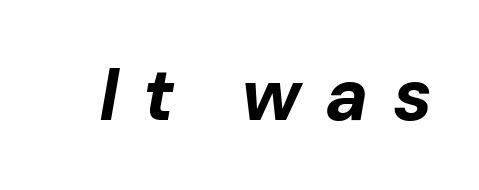
Q: Is the text bold? A: Yes.
Q: Is the text italic (slanted)? A: Yes, it leans right by about 10 degrees.
Q: Is the text underlined? A: No.
Q: Is the spacing between letters normal or unusually wide? A: Unusually wide.
Q: Width (condensed, normal, or wide)? A: Normal.
Q: Stroke contrast? A: Low.
Q: x-height? A: Medium.
Q: Monospaced? A: No.
